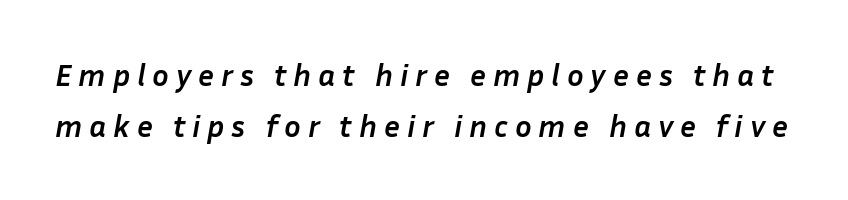
The image shows 31 px semibold type, italic (leaning right); set normal line spacing (1.65x), unusually wide letter spacing (+0.22 em), not underlined; low stroke contrast and a medium x-height.
